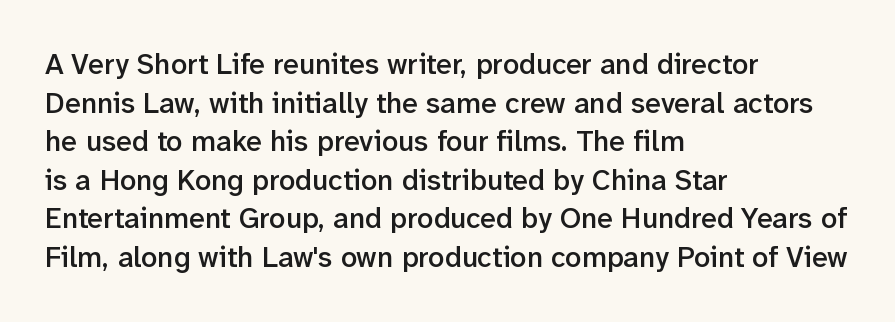
Posture: straight, roman, zero tilt. Quick note: underline off. Line starts are locked; line ends wander. Caption: standard tracking, unaltered.
